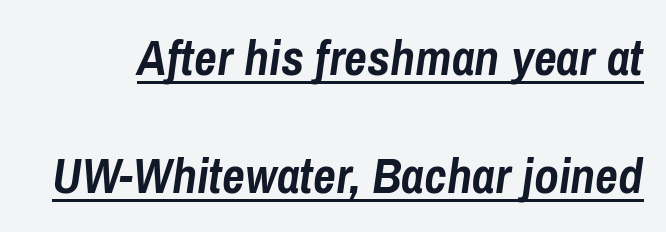
Tracking here is standard; glyphs follow each other at the usual distance. The rendering uses a bold face; every stroke is thick and dark. Observe the lean: these are italic letterforms. Somebody hit Ctrl+U on this one — the words are underlined. The rendering uses natural spacing where letterforms have individual widths.
